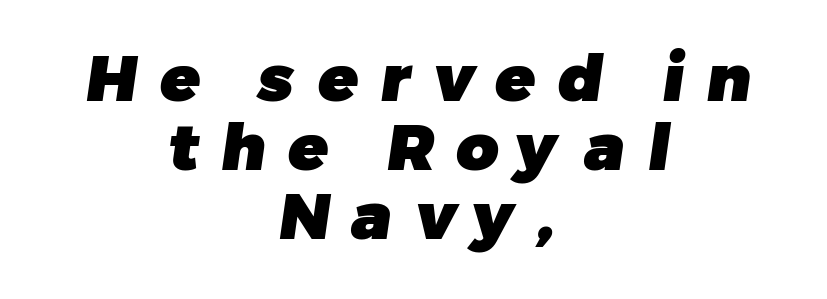
Q: Is the text bold? A: Yes.
Q: Is the typeface a serif or a sans-serif typeface? A: Sans-serif.
Q: Is the text underlined? A: No.
Q: How is the paragraph aligned? A: Centered.
Q: Is the spacing between letters normal or unusually wide? A: Unusually wide.
Q: Is the spacing between lines tight, normal or loose? A: Tight.
Q: Width (condensed, normal, or wide)? A: Normal.
Q: Stroke contrast? A: Low.
Q: x-height? A: Medium.
Q: Monospaced? A: No.
